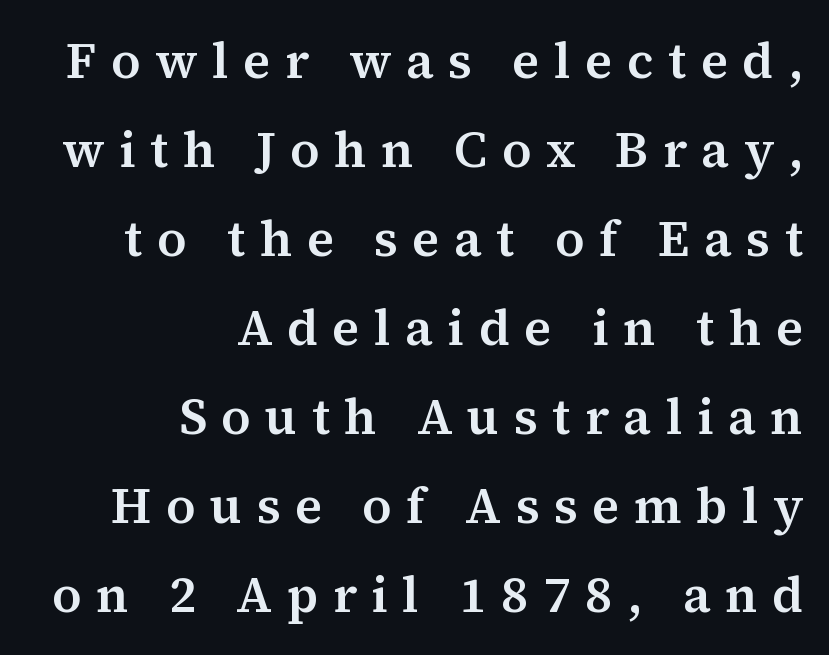
{"serif": "yes", "italic": "no", "width": "normal", "stroke_contrast": "medium", "x_height": "medium", "monospaced": "no", "underline": "no", "align": "right", "line_spacing_ratio": 1.78, "letter_spacing": "wide", "letter_spacing_em": 0.29, "glyph_px": 50}
